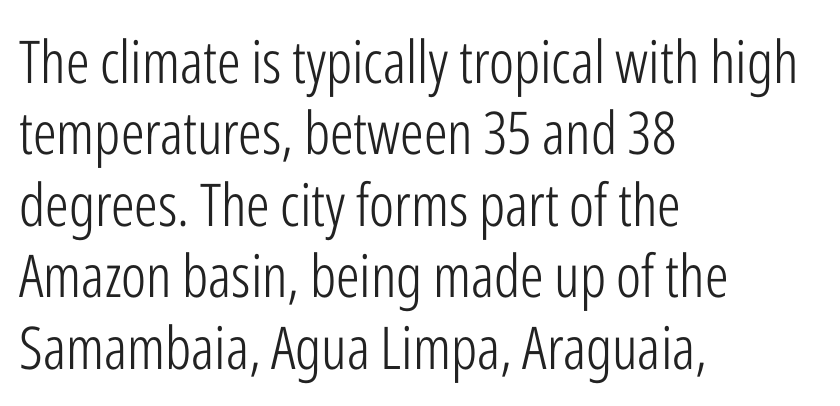
{"serif": "no", "italic": "no", "bold": "no", "weight": "light", "width": "condensed", "stroke_contrast": "low", "x_height": "medium", "monospaced": "no", "underline": "no", "align": "left", "line_spacing_ratio": 1.21, "letter_spacing": "normal", "letter_spacing_em": 0.0, "glyph_px": 59}
